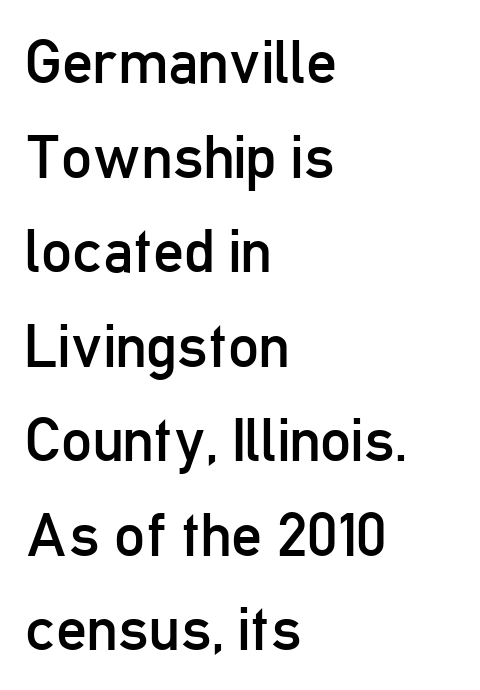
Q: Is the text bold? A: No.
Q: Is the text italic (slanted)? A: No, it is upright.
Q: Is the typeface a serif or a sans-serif typeface? A: Sans-serif.
Q: Is the text underlined? A: No.
Q: How is the paragraph aligned? A: Left-aligned.
Q: Is the spacing between letters normal or unusually wide? A: Normal.
Q: Is the spacing between lines tight, normal or loose? A: Normal.
Q: Width (condensed, normal, or wide)? A: Condensed.
Q: Stroke contrast? A: Low.
Q: x-height? A: Medium.
Q: Monospaced? A: No.
